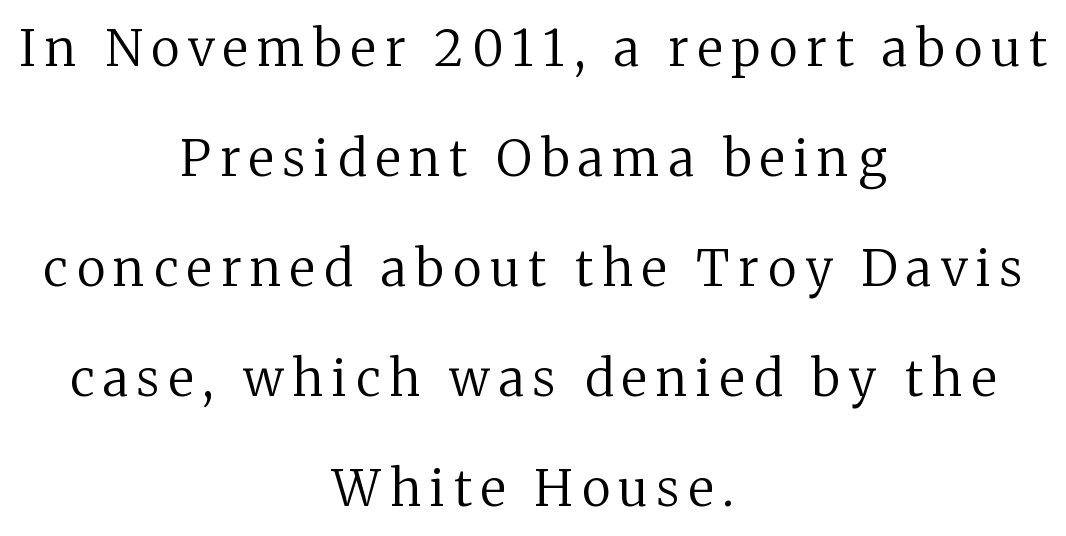
Q: Is the text bold? A: No.
Q: Is the text italic (slanted)? A: No, it is upright.
Q: Is the typeface a serif or a sans-serif typeface? A: Serif.
Q: Is the text underlined? A: No.
Q: How is the paragraph aligned? A: Centered.
Q: Is the spacing between lines tight, normal or loose? A: Loose.
Q: Width (condensed, normal, or wide)? A: Normal.
Q: Stroke contrast? A: Medium.
Q: x-height? A: Medium.
Q: Monospaced? A: No.
